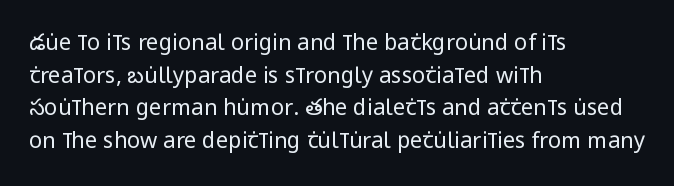
Q: Is the text bold? A: No.
Q: Is the text italic (slanted)? A: No, it is upright.
Q: Is the text underlined? A: No.
Q: How is the paragraph aligned? A: Left-aligned.
Q: Is the spacing between letters normal or unusually wide? A: Normal.
Q: Is the spacing between lines tight, normal or loose? A: Normal.
